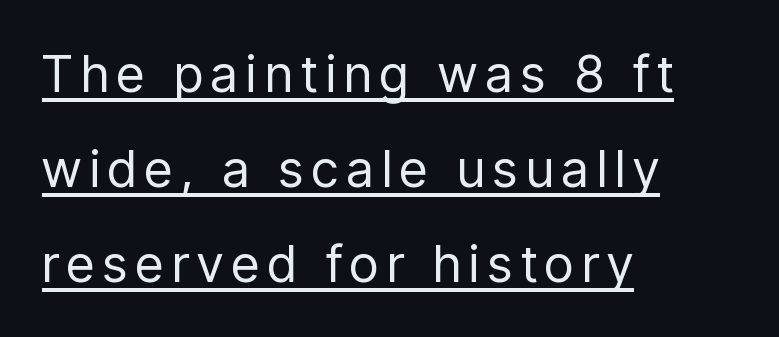
{"serif": "no", "italic": "no", "bold": "no", "weight": "regular", "width": "condensed", "stroke_contrast": "low", "x_height": "medium", "monospaced": "no", "underline": "yes", "align": "left", "line_spacing_ratio": 1.86, "glyph_px": 51}
